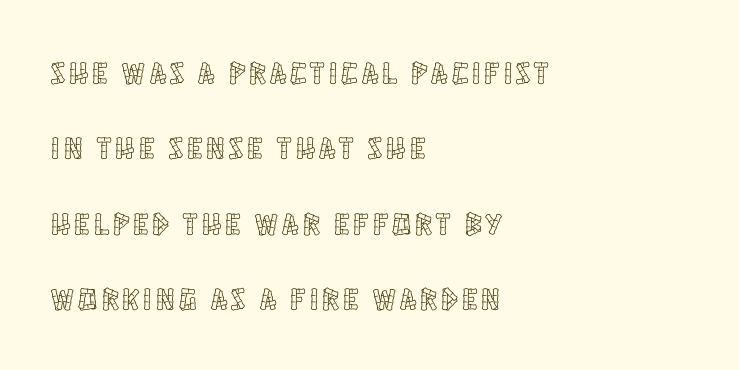
The image shows 31 px condensed type, upright; set left-aligned, loose line spacing (2.43x), not underlined; a large x-height.
